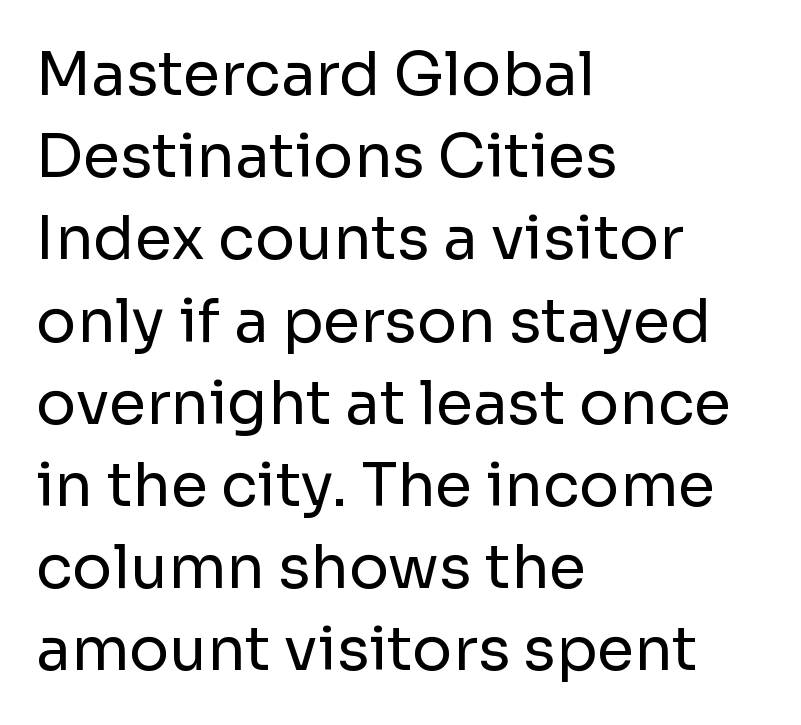
The image shows 60 px regular-weight sans-serif type, upright; set left-aligned, normal line spacing (1.37x), normal letter spacing, not underlined; low stroke contrast and a medium x-height.
